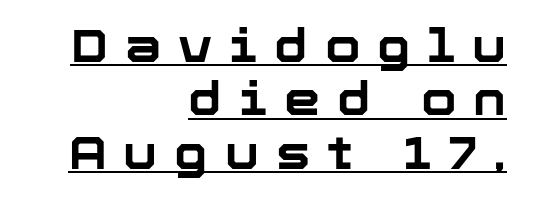
Does extra space separate the letters? Yes, quite a lot of it. Proportional: the letters do not fall into vertical columns. Upright lettering throughout. What decoration does the sample have? An underline. Emphasis by weight is at full strength: bold. A student would call this right alignment; a typographer would say flush right, rag left.
